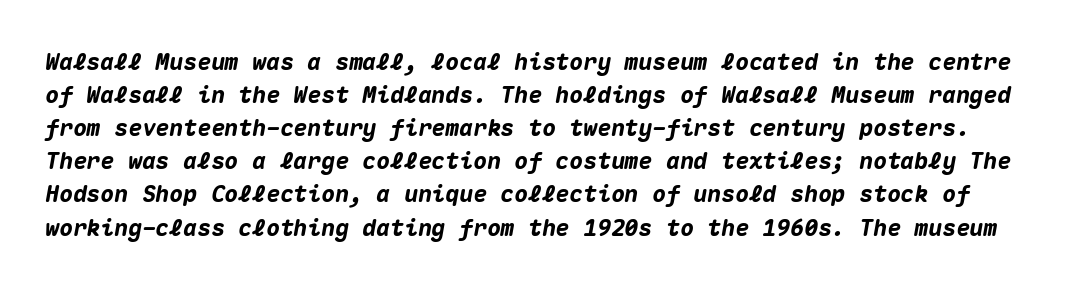
The image shows 23 px bold type, italic (leaning right); set normal line spacing (1.44x), normal letter spacing, not underlined.
